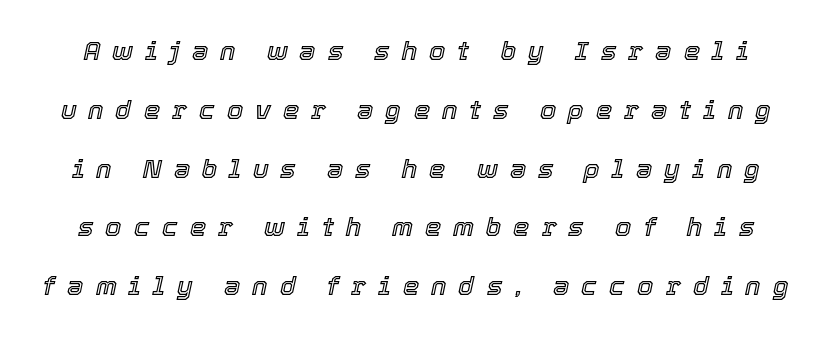
{"italic": "yes", "lean": "right", "slant_degrees": 12, "underline": "no", "line_spacing": "loose", "line_spacing_ratio": 2.26, "letter_spacing": "wide", "letter_spacing_em": 0.46, "glyph_px": 26}
